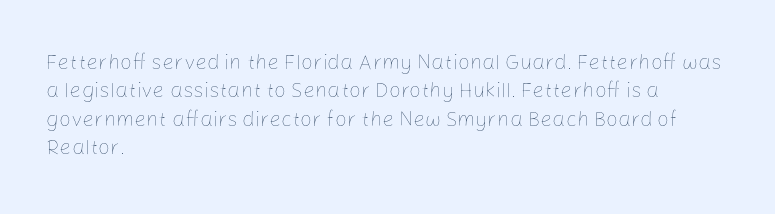
Evenly set lines give the paragraph a standard silhouette. Students, note that the glyphs here touch the page at normal intervals. In terms of posture, this sample is upright. Typeset ragged right — the left edge is the straight one.
